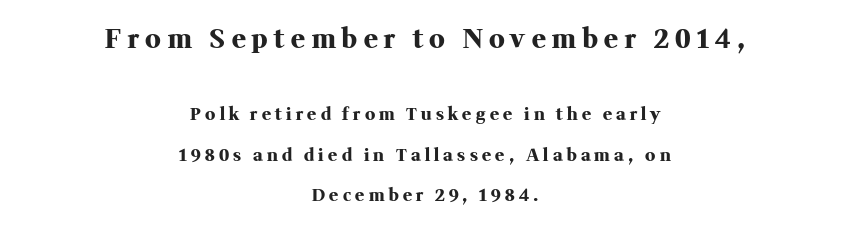
Q: Is the text bold? A: Yes.
Q: Is the text italic (slanted)? A: No, it is upright.
Q: Is the text underlined? A: No.
Q: How is the paragraph aligned? A: Centered.
Q: Is the spacing between letters normal or unusually wide? A: Unusually wide.
Q: Is the spacing between lines tight, normal or loose? A: Loose.
Q: Which block of text is set in a larger size, the first (top) or the second (bottom)? A: The first (top) one.
